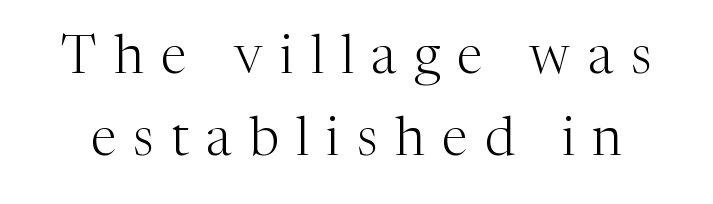
Q: Is the text bold? A: No.
Q: Is the text italic (slanted)? A: No, it is upright.
Q: Is the typeface a serif or a sans-serif typeface? A: Serif.
Q: Is the text underlined? A: No.
Q: Is the spacing between letters normal or unusually wide? A: Unusually wide.
Q: Is the spacing between lines tight, normal or loose? A: Normal.
Q: Width (condensed, normal, or wide)? A: Normal.
Q: Stroke contrast? A: Medium.
Q: x-height? A: Medium.
Q: Monospaced? A: No.
